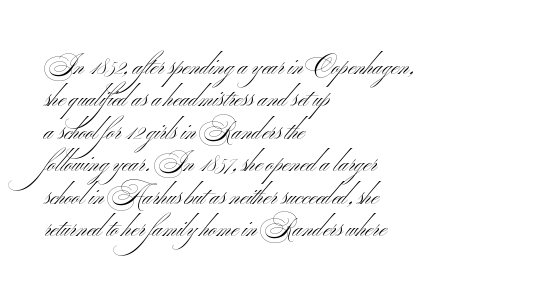
Q: Is the text bold? A: No.
Q: Is the text underlined? A: No.
Q: How is the paragraph aligned? A: Left-aligned.
Q: Is the spacing between letters normal or unusually wide? A: Normal.
Q: Is the spacing between lines tight, normal or loose? A: Normal.
